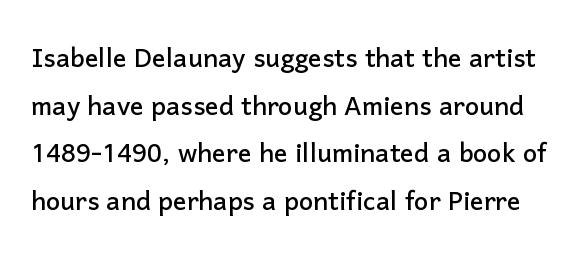
{"serif": "no", "italic": "no", "width": "normal", "stroke_contrast": "low", "x_height": "medium", "monospaced": "no", "underline": "no", "line_spacing": "normal", "line_spacing_ratio": 1.4, "letter_spacing": "normal", "letter_spacing_em": 0.0, "glyph_px": 34}
